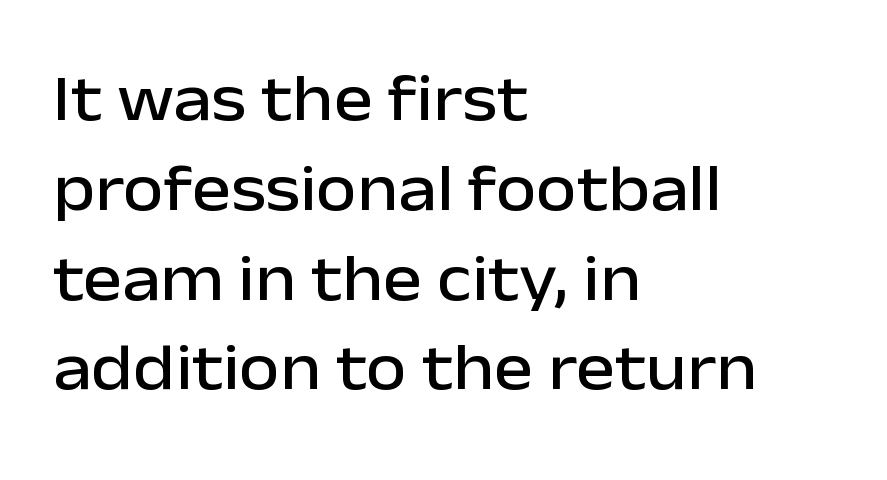
Q: Is the text italic (slanted)? A: No, it is upright.
Q: Is the typeface a serif or a sans-serif typeface? A: Sans-serif.
Q: Is the text underlined? A: No.
Q: How is the paragraph aligned? A: Left-aligned.
Q: Is the spacing between letters normal or unusually wide? A: Normal.
Q: Is the spacing between lines tight, normal or loose? A: Normal.
Q: Width (condensed, normal, or wide)? A: Normal.
Q: Stroke contrast? A: Low.
Q: x-height? A: Medium.
Q: Monospaced? A: No.
